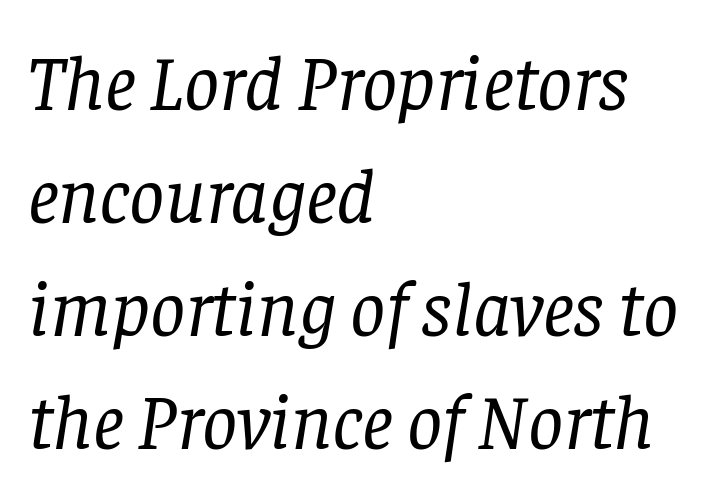
The image shows 78 px regular-weight serif type, italic (leaning right); set left-aligned, normal line spacing (1.45x), normal letter spacing, not underlined; low stroke contrast and a large x-height.
